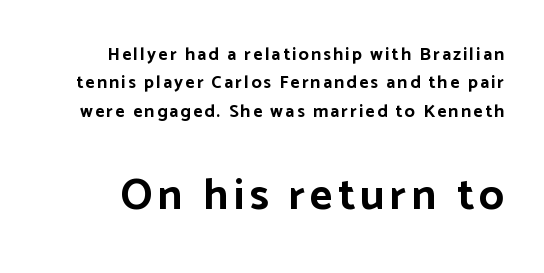
The image shows 44 px bold sans-serif type, upright; set normal line spacing (1.57x), not underlined; the second (bottom) block is 2.44x larger; low stroke contrast and a medium x-height.
